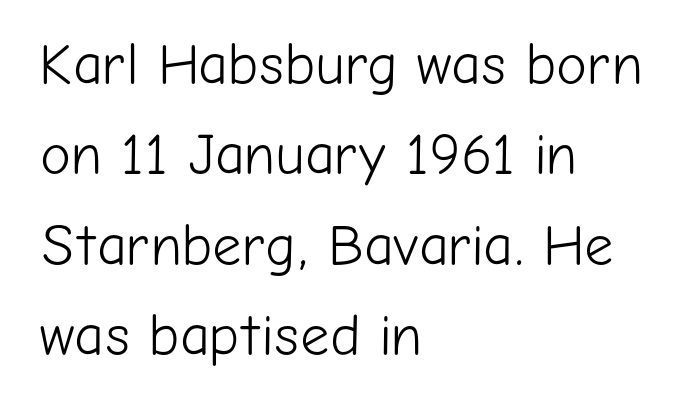
The image shows 58 px light sans-serif type, upright; set left-aligned, normal line spacing (1.56x), normal letter spacing, not underlined; low stroke contrast and a medium x-height.
